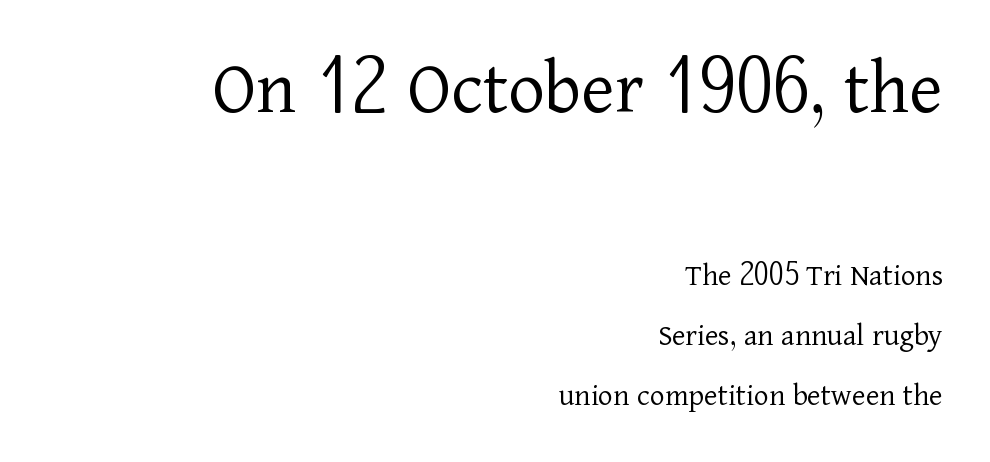
No extra ink here — the face is not bold. Type size steps down from the first block to the second. Between one letter and the next there's only the usual sliver of space. Honestly, there is no underline to notice here at all.
